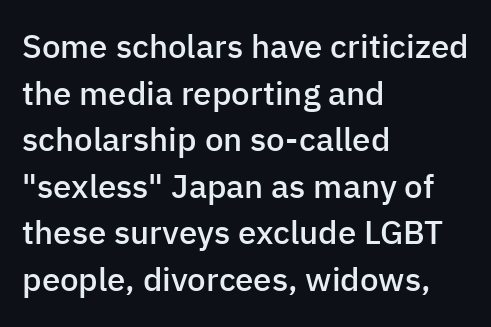
The image shows 33 px semibold sans-serif type, upright; set left-aligned, normal line spacing (1.41x), normal letter spacing, not underlined; low stroke contrast and a medium x-height.
